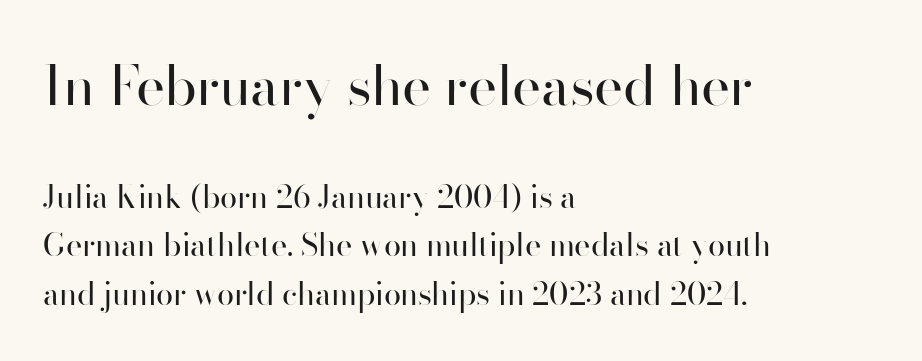
The weight would be labelled regular, book, light, or lighter still. If you drew a ruler down the left edge, every line would touch it. It's the straight-up-and-down kind of type. Does the bottom block carry the larger type? No, the top block does. Beneath every word, the page is bare. Interline gaps are of average width in this sample.
